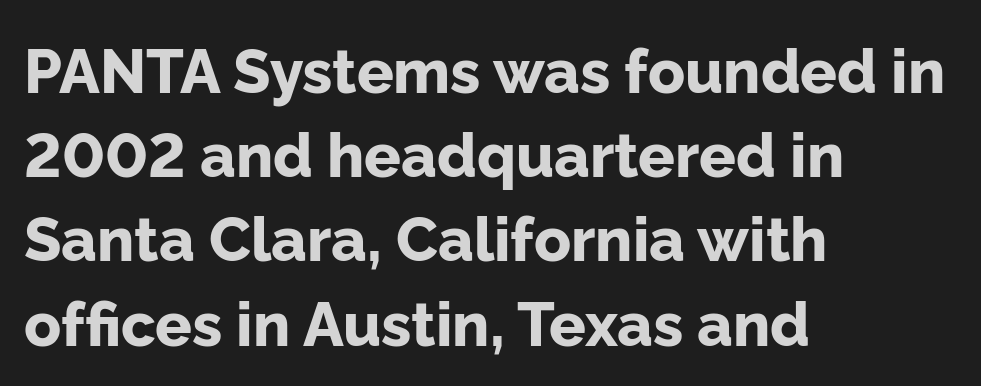
The image shows 61 px bold sans-serif type, upright; set left-aligned, normal line spacing (1.38x), normal letter spacing, not underlined; low stroke contrast and a medium x-height.
